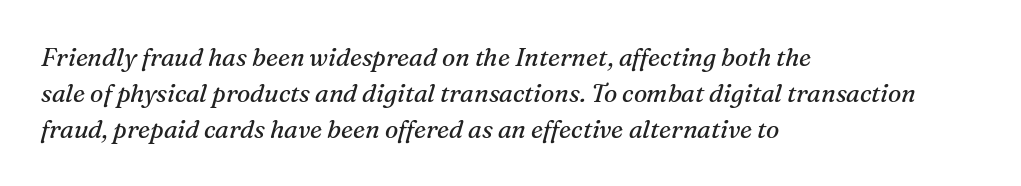
{"italic": "yes", "lean": "right", "slant_degrees": 16, "bold": "no", "underline": "no", "align": "left", "line_spacing": "normal", "line_spacing_ratio": 1.44, "letter_spacing": "normal", "letter_spacing_em": 0.0, "glyph_px": 25}
